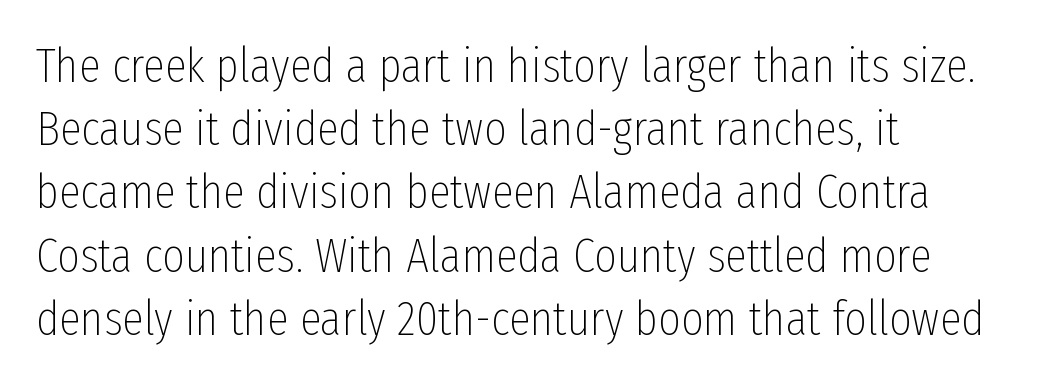
Q: Is the text bold? A: No.
Q: Is the text italic (slanted)? A: No, it is upright.
Q: Is the typeface a serif or a sans-serif typeface? A: Sans-serif.
Q: Is the text underlined? A: No.
Q: How is the paragraph aligned? A: Left-aligned.
Q: Is the spacing between letters normal or unusually wide? A: Normal.
Q: Is the spacing between lines tight, normal or loose? A: Normal.
Q: Width (condensed, normal, or wide)? A: Condensed.
Q: Stroke contrast? A: Low.
Q: x-height? A: Medium.
Q: Monospaced? A: No.
